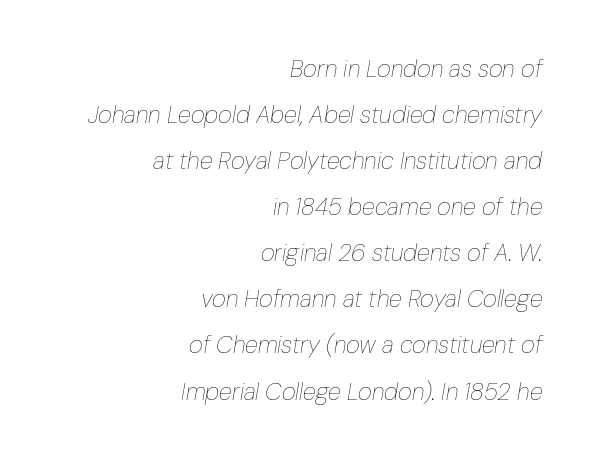
{"italic": "yes", "lean": "right", "slant_degrees": 10, "bold": "no", "underline": "no", "align": "right", "line_spacing": "loose", "line_spacing_ratio": 1.92, "letter_spacing": "normal", "letter_spacing_em": 0.0, "glyph_px": 24}
